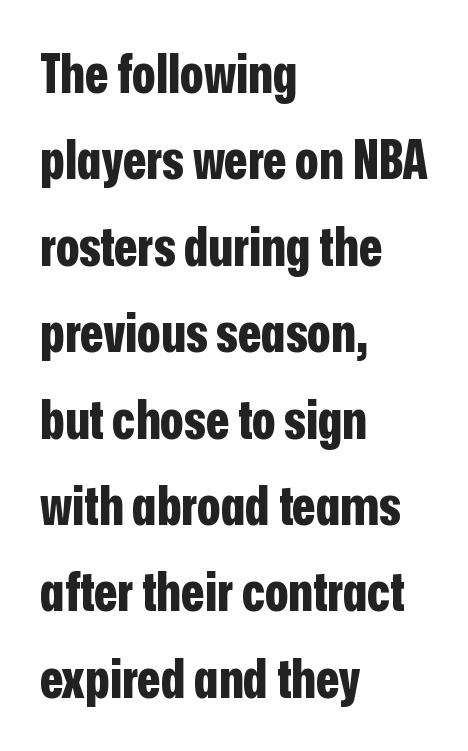
Character widths vary here, with narrow letters taking less room than wide ones. Look at the stroke-to-counter ratio: heavy, a bold. A bare baseline throughout the passage. A typesetter would label this face a sans. The passage shown has conventional tracking throughout.
